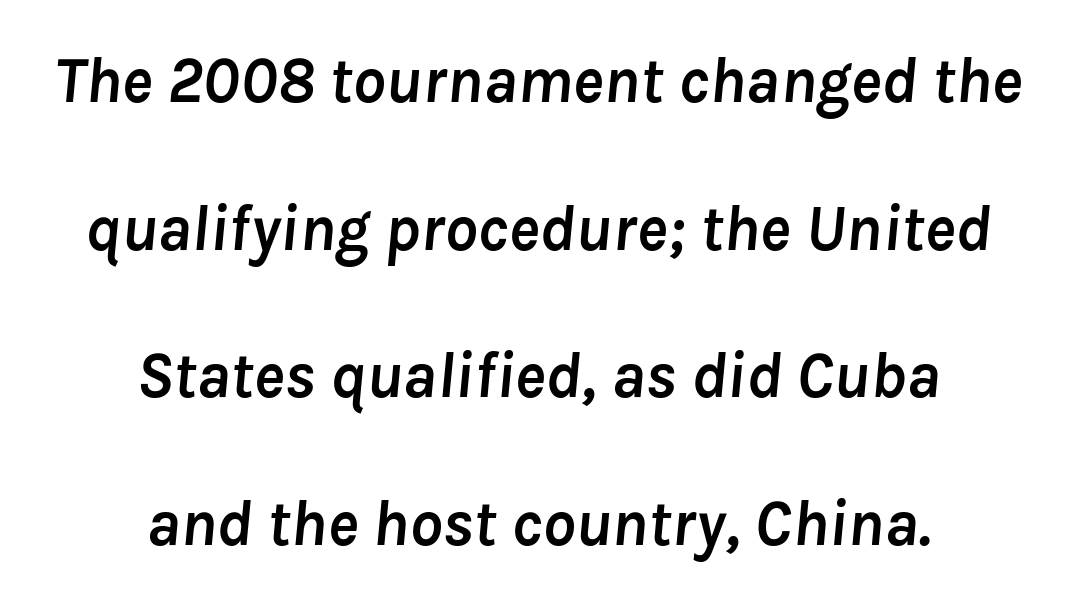
The image shows 65 px semibold type, italic (leaning right); set centered, loose line spacing (2.27x), normal letter spacing, not underlined; low stroke contrast and a medium x-height.
